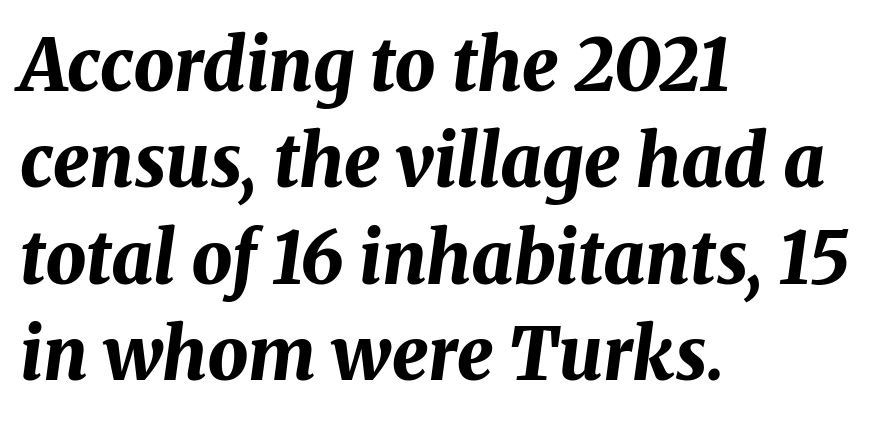
Q: Is the text bold? A: Yes.
Q: Is the text italic (slanted)? A: Yes, it leans right by about 8 degrees.
Q: Is the text underlined? A: No.
Q: How is the paragraph aligned? A: Left-aligned.
Q: Is the spacing between letters normal or unusually wide? A: Normal.
Q: Is the spacing between lines tight, normal or loose? A: Normal.
Q: Width (condensed, normal, or wide)? A: Normal.
Q: Stroke contrast? A: Medium.
Q: x-height? A: Medium.
Q: Monospaced? A: No.
